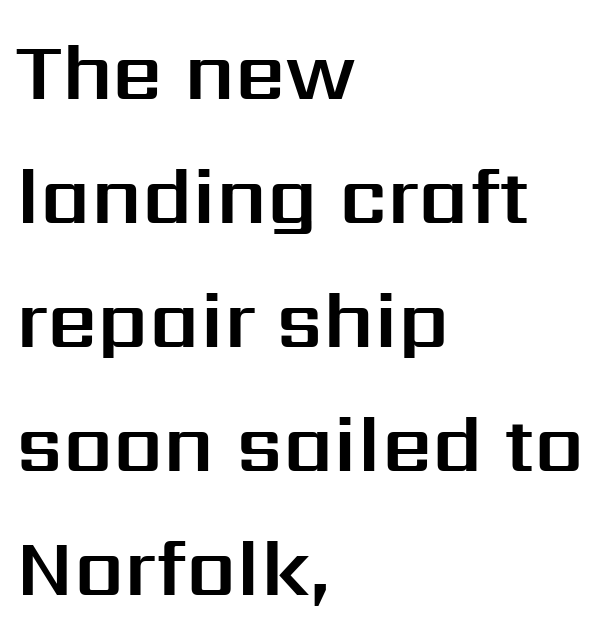
The image shows 79 px sans-serif type, upright; set left-aligned, normal line spacing (1.57x), normal letter spacing, not underlined; medium stroke contrast and a medium x-height.
